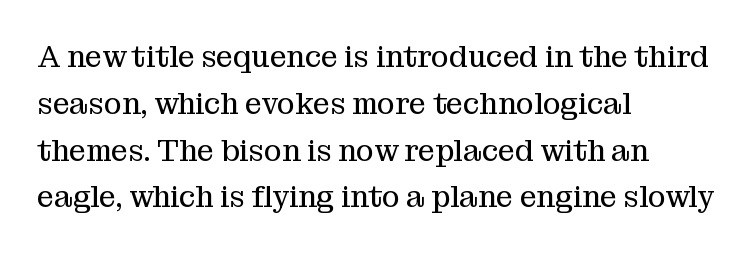
{"serif": "yes", "italic": "no", "bold": "no", "weight": "regular", "width": "normal", "stroke_contrast": "medium", "x_height": "medium", "monospaced": "no", "underline": "no", "align": "left", "line_spacing": "normal", "line_spacing_ratio": 1.56, "letter_spacing": "normal", "letter_spacing_em": 0.0, "glyph_px": 30}
